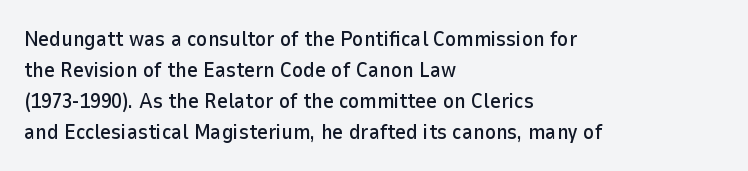
The image shows 21 px text type, upright; set left-aligned, normal line spacing (1.47x), normal letter spacing, not underlined.
